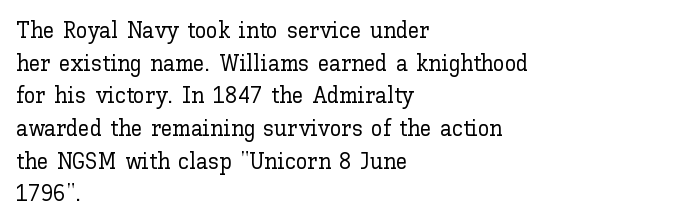
The image shows 23 px text type, upright; set left-aligned, normal line spacing (1.42x), normal letter spacing, not underlined.
